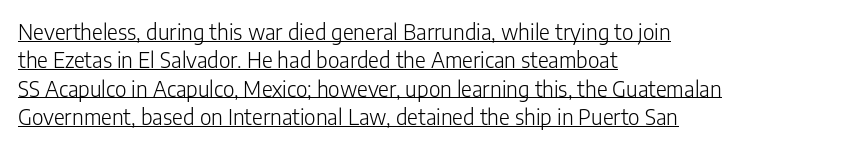
The image shows 21 px text type, upright; set left-aligned, normal line spacing (1.35x), normal letter spacing, underlined.
